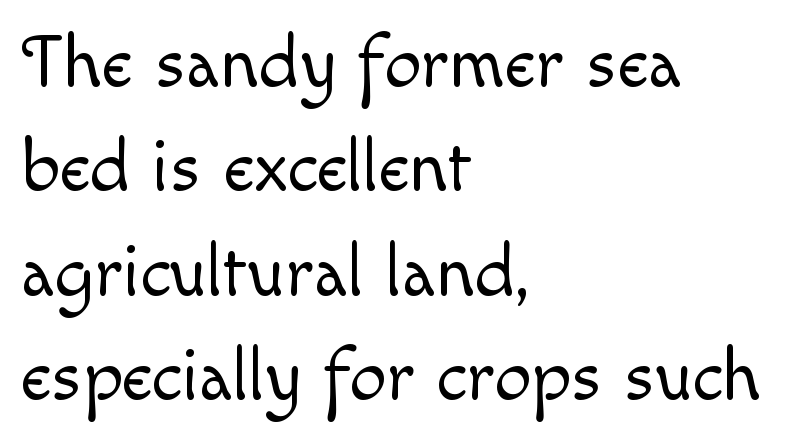
Q: Is the text bold? A: No.
Q: Is the text italic (slanted)? A: No, it is upright.
Q: Is the text underlined? A: No.
Q: How is the paragraph aligned? A: Left-aligned.
Q: Is the spacing between letters normal or unusually wide? A: Normal.
Q: Is the spacing between lines tight, normal or loose? A: Normal.
Q: Width (condensed, normal, or wide)? A: Normal.
Q: x-height? A: Small.
Q: Monospaced? A: No.
